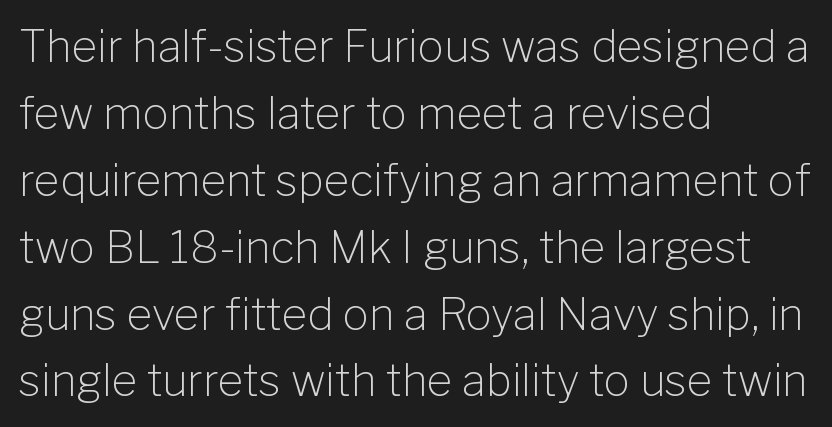
Unbolded letterforms with no extra heft. Check under the words: just untouched page. Do the characters align in a grid? No, the font is proportional. Reading down the block, your eye returns to a fixed left position each line. Notice how descenders clear the ascenders below comfortably — that's standard leading. Inter-character spacing is left at the font's built-in metrics.
